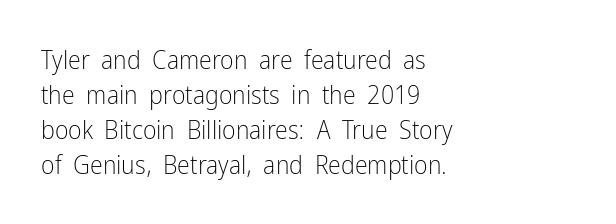
The image shows 26 px text type, upright; set left-aligned, normal line spacing (1.35x), normal letter spacing, not underlined.
